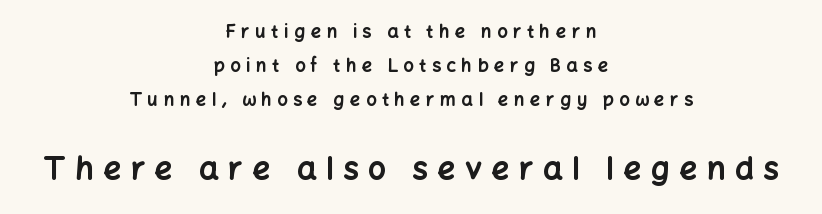
{"serif": "no", "italic": "no", "bold": "yes", "weight": "bold", "width": "normal", "stroke_contrast": "low", "x_height": "medium", "monospaced": "no", "underline": "no", "align": "center", "line_spacing_ratio": 1.89, "letter_spacing": "wide", "letter_spacing_em": 0.31, "larger_block": "second", "size_ratio": 1.72, "glyph_px": 31}
